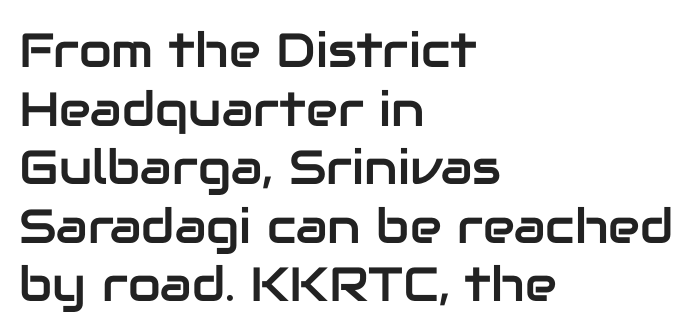
Q: Is the text italic (slanted)? A: No, it is upright.
Q: Is the typeface a serif or a sans-serif typeface? A: Sans-serif.
Q: Is the text underlined? A: No.
Q: How is the paragraph aligned? A: Left-aligned.
Q: Is the spacing between letters normal or unusually wide? A: Normal.
Q: Width (condensed, normal, or wide)? A: Normal.
Q: Stroke contrast? A: Low.
Q: x-height? A: Medium.
Q: Monospaced? A: No.
